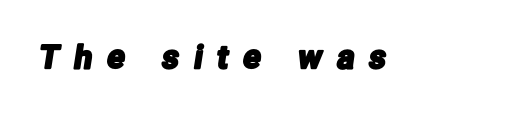
{"serif": "no", "width": "condensed", "stroke_contrast": "low", "x_height": "medium", "monospaced": "no", "underline": "no", "letter_spacing": "wide", "letter_spacing_em": 0.47, "glyph_px": 32}
